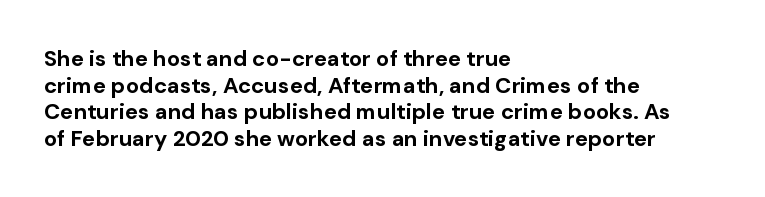
Which margin do the lines hug? The left one — the right edge is uneven. Weight check: bold — yes, fully. Tracking here is standard; glyphs follow each other at the usual distance. Unlike italic type, these characters show no tilt at all. Just letters on the line, the space beneath them empty.
